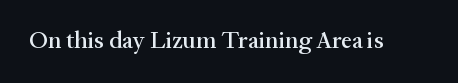
Observe the ordinary spacing: letters are neighbours, not strangers. Underline: absent. Rendered with straight, roman letterforms.
